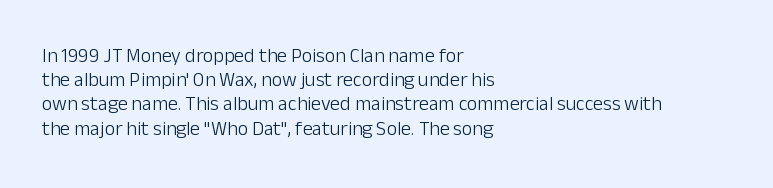
Q: Is the text bold? A: No.
Q: Is the text italic (slanted)? A: No, it is upright.
Q: Is the text underlined? A: No.
Q: How is the paragraph aligned? A: Left-aligned.
Q: Is the spacing between letters normal or unusually wide? A: Normal.
